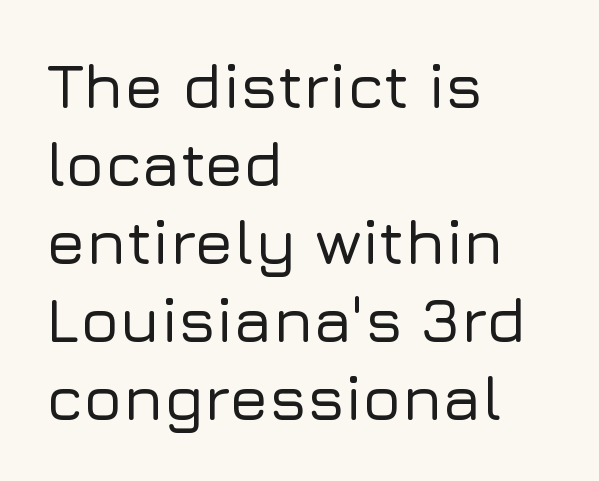
Q: Is the text italic (slanted)? A: No, it is upright.
Q: Is the typeface a serif or a sans-serif typeface? A: Sans-serif.
Q: Is the text underlined? A: No.
Q: How is the paragraph aligned? A: Left-aligned.
Q: Is the spacing between letters normal or unusually wide? A: Normal.
Q: Width (condensed, normal, or wide)? A: Normal.
Q: Stroke contrast? A: Low.
Q: x-height? A: Medium.
Q: Monospaced? A: No.
